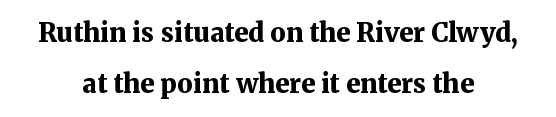
It's the straight-up-and-down kind of type. The horizontal fit of the characters is conventional and even. Teacher's note: observe the equal gaps on both sides — that is centered alignment. You'd pick this weight for a headline — it's a proper bold. Loosely led — the rows are spread out.
